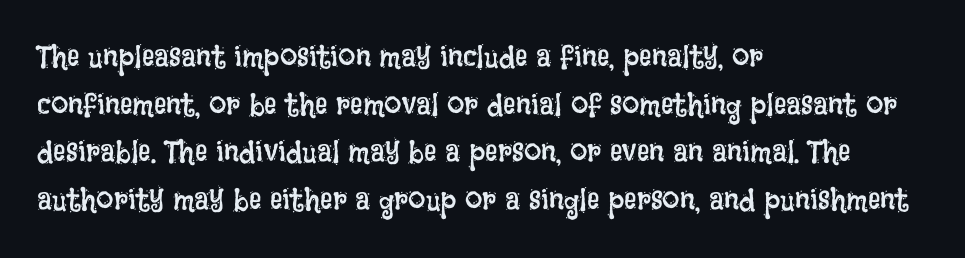
Q: Is the text bold? A: No.
Q: Is the text italic (slanted)? A: No, it is upright.
Q: Is the text underlined? A: No.
Q: How is the paragraph aligned? A: Left-aligned.
Q: Is the spacing between letters normal or unusually wide? A: Normal.
Q: Is the spacing between lines tight, normal or loose? A: Normal.
Q: Width (condensed, normal, or wide)? A: Condensed.
Q: Stroke contrast? A: Low.
Q: x-height? A: Large.
Q: Monospaced? A: No.
